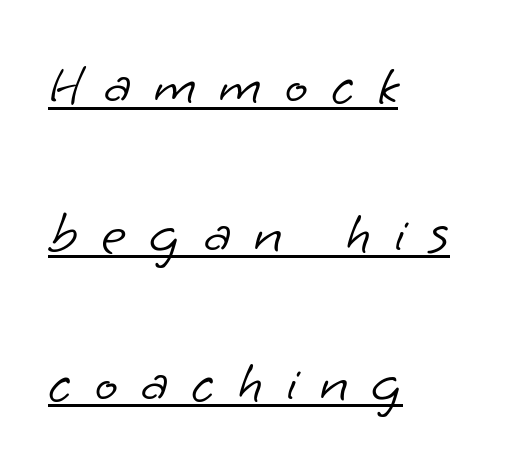
The image shows 60 px light sans-serif type; set left-aligned, loose line spacing (2.48x), unusually wide letter spacing (+0.39 em), underlined; low stroke contrast and a small x-height.
